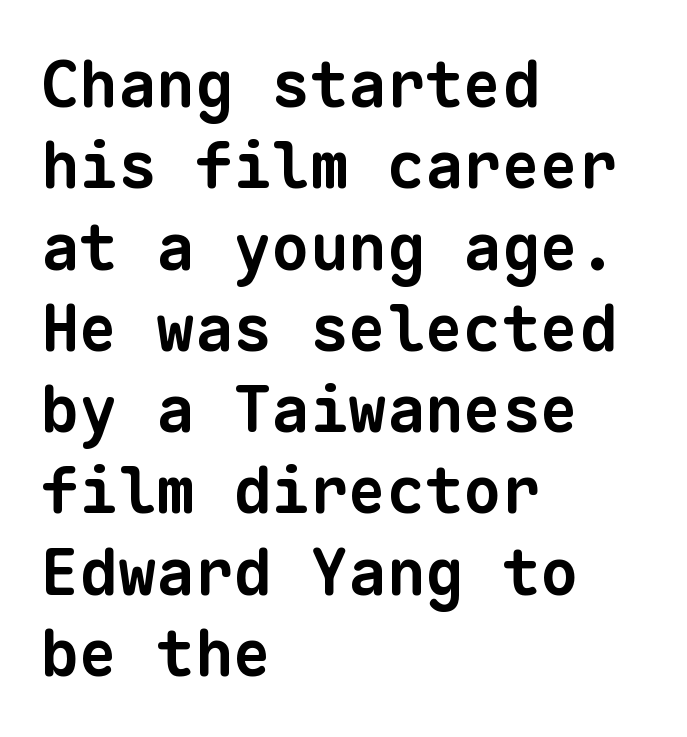
The image shows 64 px bold sans-serif type, monospaced; set left-aligned, normal line spacing (1.27x), normal letter spacing, not underlined; low stroke contrast and a medium x-height.
